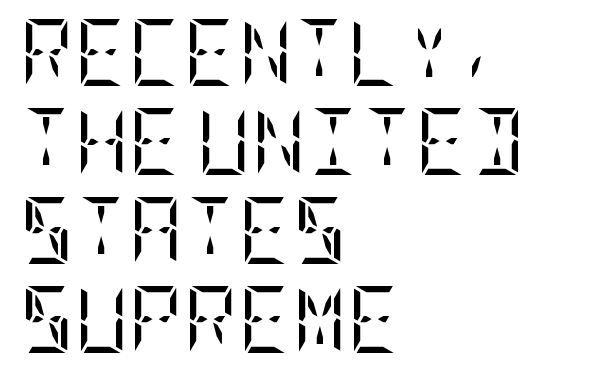
{"serif": "yes", "italic": "no", "bold": "no", "weight": "regular", "width": "condensed", "stroke_contrast": "low", "x_height": "large", "underline": "no", "align": "left", "line_spacing": "normal", "line_spacing_ratio": 1.33, "letter_spacing": "normal", "letter_spacing_em": 0.0, "glyph_px": 67}
